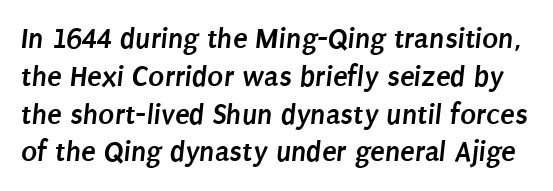
Nope, no serifs anywhere on these letters. Students, observe: this is what conventionally led text looks like. Students, note that the glyphs here touch the page at normal intervals. This is heavy type, rendered in bold. The words here are not underlined.
